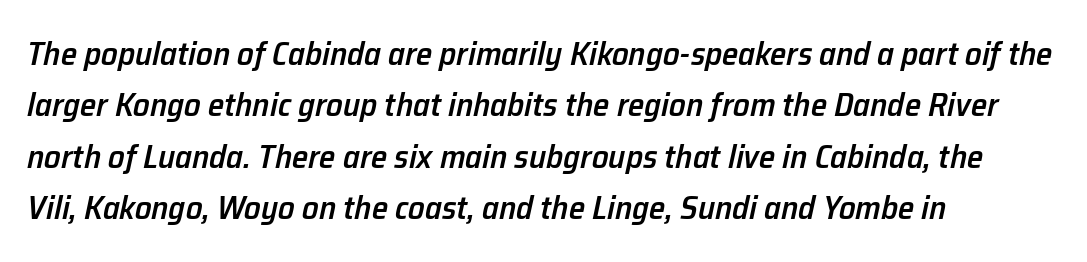
Each new line begins a customary step beneath the previous one. Posture: slanted. The line texture is even and compact thanks to regular tracking. These lines are rendered in a variable-pitch font. Short and long lines alike share a common starting point at left. A clean baseline with only descenders dipping below it.
